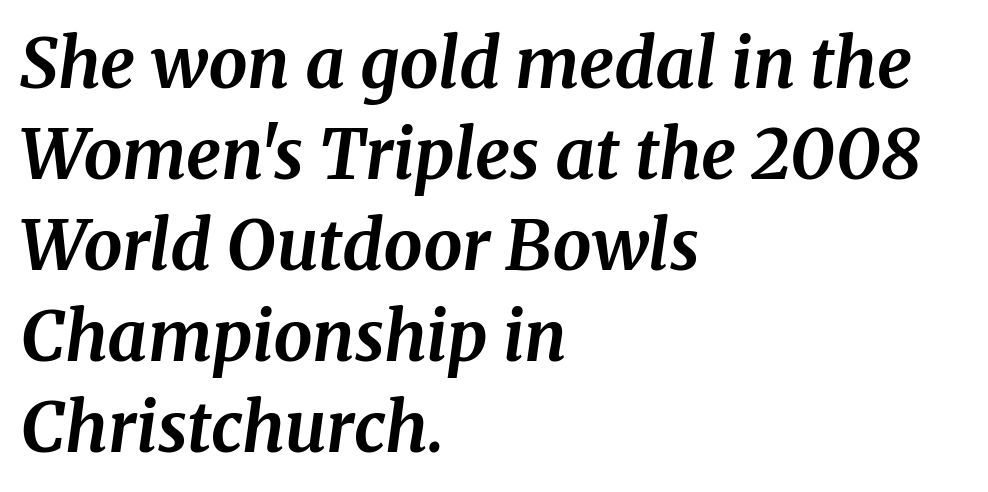
Q: Is the text bold? A: Yes.
Q: Is the text italic (slanted)? A: Yes, it leans right by about 8 degrees.
Q: Is the typeface a serif or a sans-serif typeface? A: Serif.
Q: Is the text underlined? A: No.
Q: How is the paragraph aligned? A: Left-aligned.
Q: Is the spacing between letters normal or unusually wide? A: Normal.
Q: Is the spacing between lines tight, normal or loose? A: Normal.
Q: Width (condensed, normal, or wide)? A: Normal.
Q: Stroke contrast? A: Medium.
Q: x-height? A: Medium.
Q: Monospaced? A: No.
